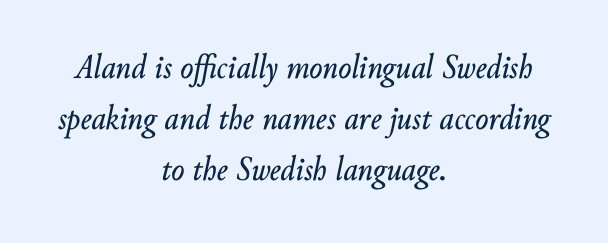
{"italic": "yes", "lean": "right", "slant_degrees": 10, "width": "normal", "stroke_contrast": "low", "x_height": "small", "monospaced": "no", "underline": "no", "align": "center", "line_spacing": "normal", "line_spacing_ratio": 1.46, "letter_spacing": "normal", "letter_spacing_em": 0.0, "glyph_px": 35}
